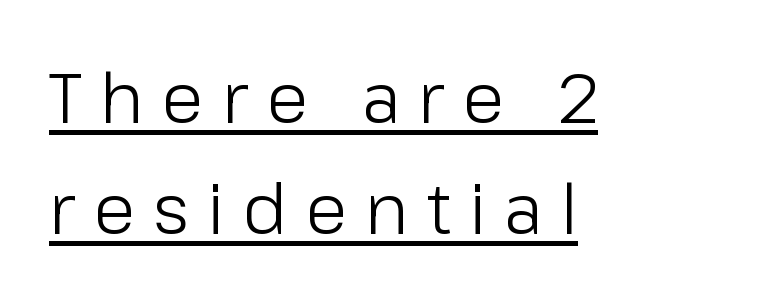
Q: Is the text bold? A: No.
Q: Is the text italic (slanted)? A: No, it is upright.
Q: Is the typeface a serif or a sans-serif typeface? A: Sans-serif.
Q: Is the text underlined? A: Yes.
Q: How is the paragraph aligned? A: Left-aligned.
Q: Is the spacing between letters normal or unusually wide? A: Unusually wide.
Q: Is the spacing between lines tight, normal or loose? A: Normal.
Q: Width (condensed, normal, or wide)? A: Normal.
Q: Stroke contrast? A: Low.
Q: x-height? A: Medium.
Q: Monospaced? A: No.
